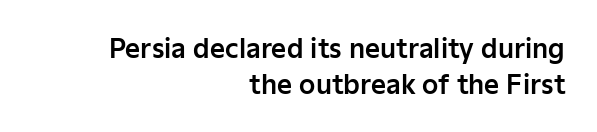
Notice how the stems are strictly vertical — no italics here. Caption: multi-line text, flush right, ragged left. Standard letterfit; no display-style spreading of the glyphs. Nobody drew a line under any word here. Notice how descenders clear the ascenders below comfortably — that's standard leading.
